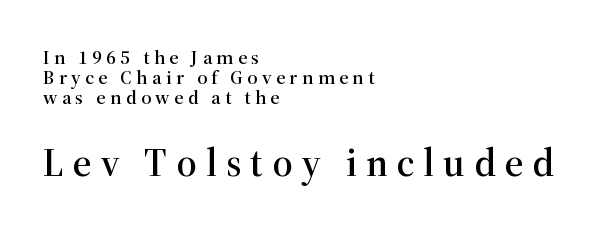
When letters stand straight like this, we call the style roman or upright. The passage shown has open, widely tracked lettering throughout. Is the lower block the larger one? Yes — the lower block carries the bigger type. This sample has the flowing, uneven cadence of proportional lettering. What kind of face is this? One with serifs.
